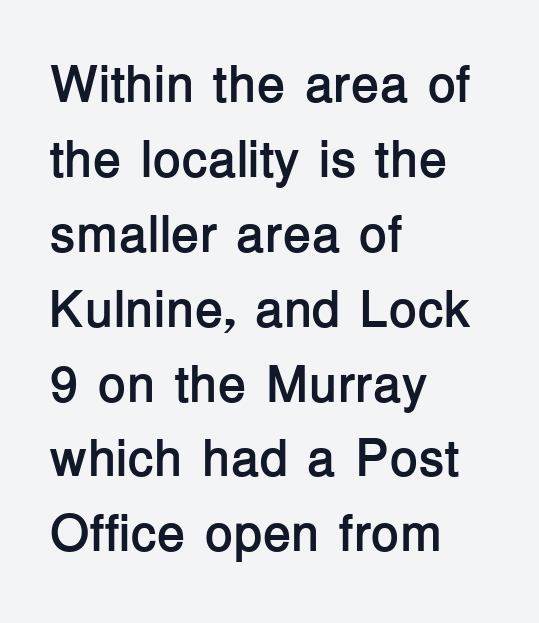
Q: Is the text bold? A: Yes.
Q: Is the text italic (slanted)? A: No, it is upright.
Q: Is the typeface a serif or a sans-serif typeface? A: Sans-serif.
Q: Is the text underlined? A: No.
Q: How is the paragraph aligned? A: Left-aligned.
Q: Is the spacing between letters normal or unusually wide? A: Normal.
Q: Is the spacing between lines tight, normal or loose? A: Normal.
Q: Width (condensed, normal, or wide)? A: Normal.
Q: Stroke contrast? A: Low.
Q: x-height? A: Medium.
Q: Monospaced? A: No.
